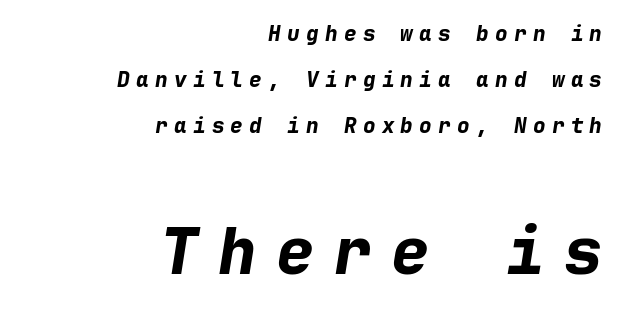
Q: Is the text bold? A: Yes.
Q: Is the text italic (slanted)? A: Yes, it leans right by about 9 degrees.
Q: Is the text underlined? A: No.
Q: How is the paragraph aligned? A: Right-aligned.
Q: Is the spacing between letters normal or unusually wide? A: Unusually wide.
Q: Is the spacing between lines tight, normal or loose? A: Loose.
Q: Which block of text is set in a larger size, the first (top) or the second (bottom)? A: The second (bottom) one.
Q: Width (condensed, normal, or wide)? A: Normal.
Q: Stroke contrast? A: Low.
Q: x-height? A: Medium.
Q: Monospaced? A: Yes.
